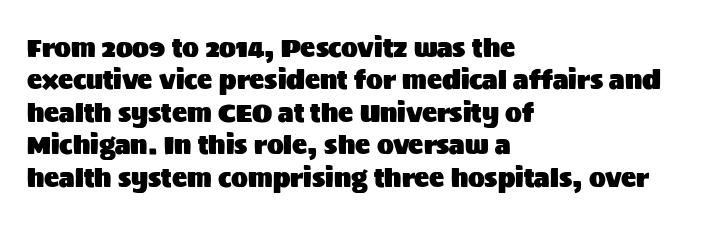
The image shows 25 px text type, upright; set left-aligned, normal line spacing (1.3x), normal letter spacing, not underlined.
